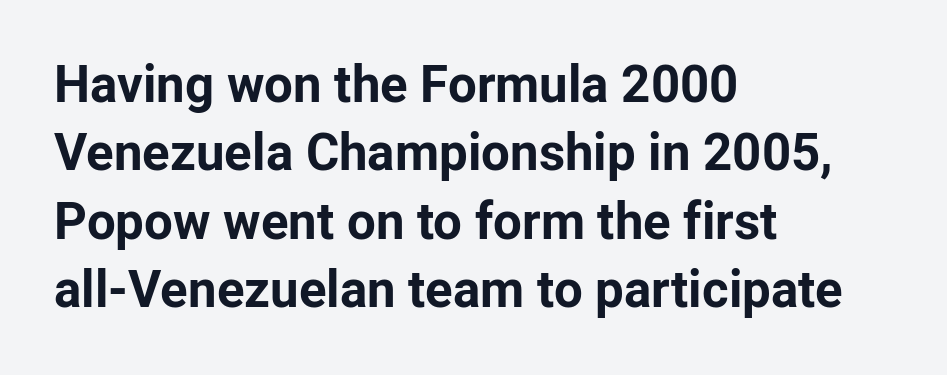
{"serif": "no", "italic": "no", "bold": "yes", "weight": "bold", "width": "normal", "stroke_contrast": "low", "x_height": "medium", "monospaced": "no", "underline": "no", "align": "left", "line_spacing": "normal", "line_spacing_ratio": 1.34, "letter_spacing": "normal", "letter_spacing_em": 0.0, "glyph_px": 51}
